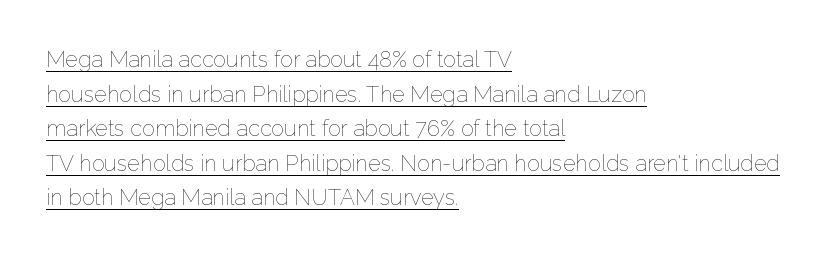
Q: Is the text bold? A: No.
Q: Is the text italic (slanted)? A: No, it is upright.
Q: Is the text underlined? A: Yes.
Q: How is the paragraph aligned? A: Left-aligned.
Q: Is the spacing between letters normal or unusually wide? A: Normal.
Q: Is the spacing between lines tight, normal or loose? A: Normal.
